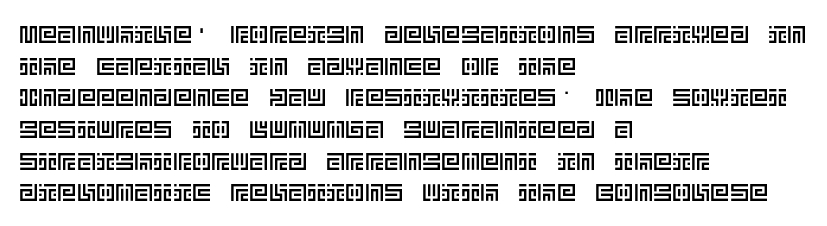
The letterforms sit shoulder to shoulder at normal distance. In terms of leading, this rendering sits right in the middle. The rendering anchors every line to the left-hand side. Style check: upright.
